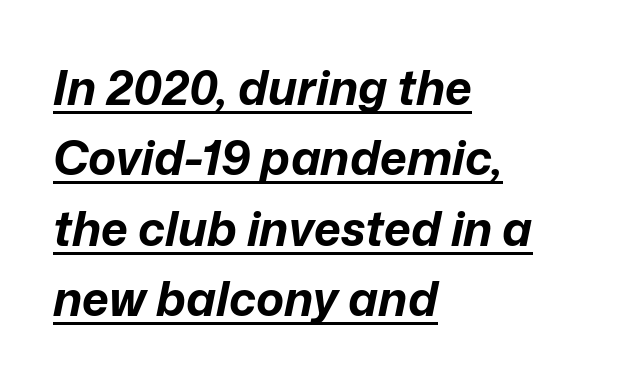
{"italic": "yes", "lean": "right", "slant_degrees": 12, "bold": "yes", "weight": "bold", "width": "normal", "stroke_contrast": "low", "x_height": "medium", "monospaced": "no", "underline": "yes", "align": "left", "line_spacing": "normal", "line_spacing_ratio": 1.5, "letter_spacing": "normal", "letter_spacing_em": 0.0, "glyph_px": 47}
